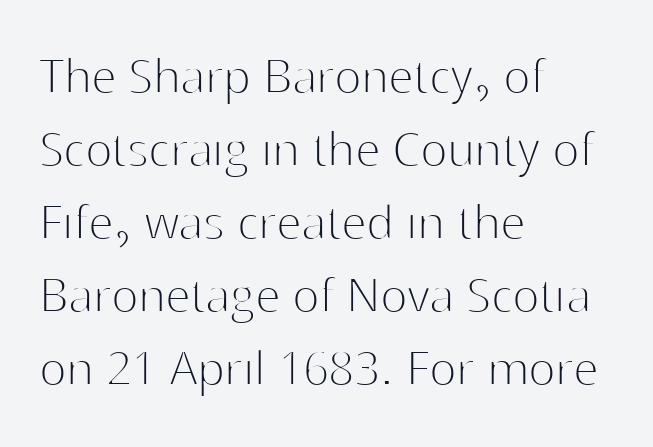
Nope, no serifs anywhere on these letters. Line spacing here is normal. A bare baseline throughout the passage. The font is comparable to plain body text, perhaps lighter. One-word summary of the alignment: left. Here the glyphs are tracked normally, forming tight word shapes.
